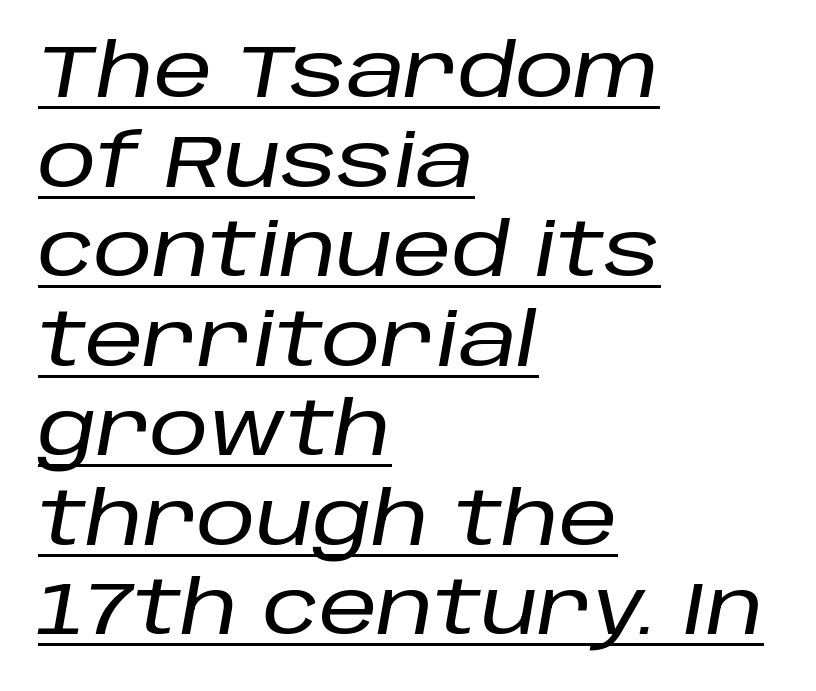
The image shows 74 px text type, italic (leaning right); set left-aligned, line spacing 1.21x, normal letter spacing, underlined; low stroke contrast and a large x-height.
